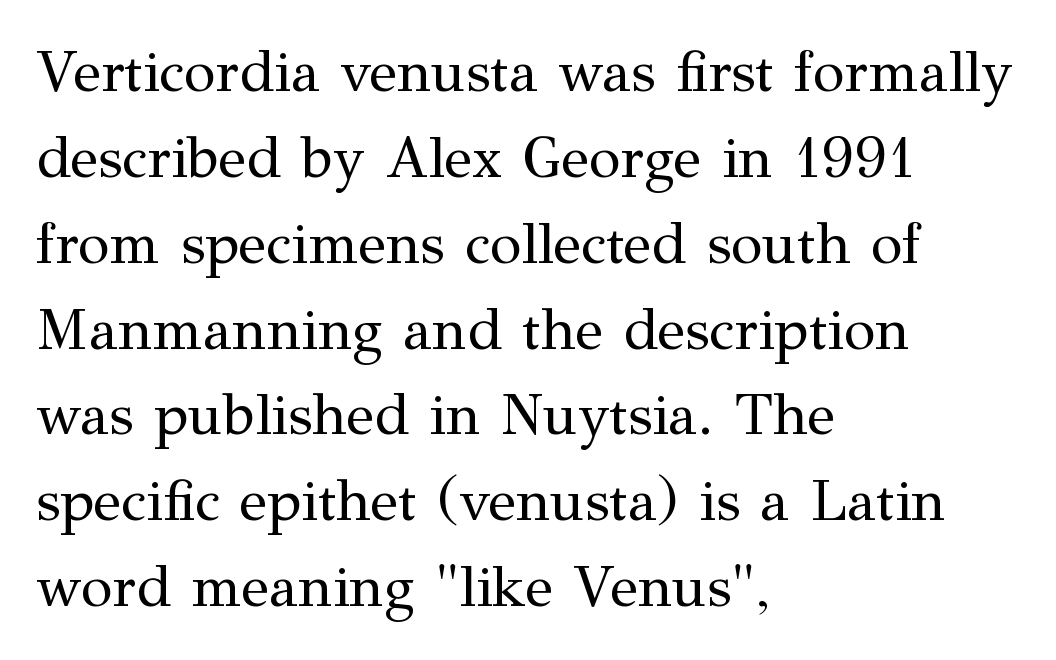
Q: Is the text bold? A: No.
Q: Is the text italic (slanted)? A: No, it is upright.
Q: Is the typeface a serif or a sans-serif typeface? A: Serif.
Q: Is the text underlined? A: No.
Q: How is the paragraph aligned? A: Left-aligned.
Q: Is the spacing between letters normal or unusually wide? A: Normal.
Q: Is the spacing between lines tight, normal or loose? A: Normal.
Q: Width (condensed, normal, or wide)? A: Normal.
Q: Stroke contrast? A: Medium.
Q: x-height? A: Medium.
Q: Monospaced? A: No.
